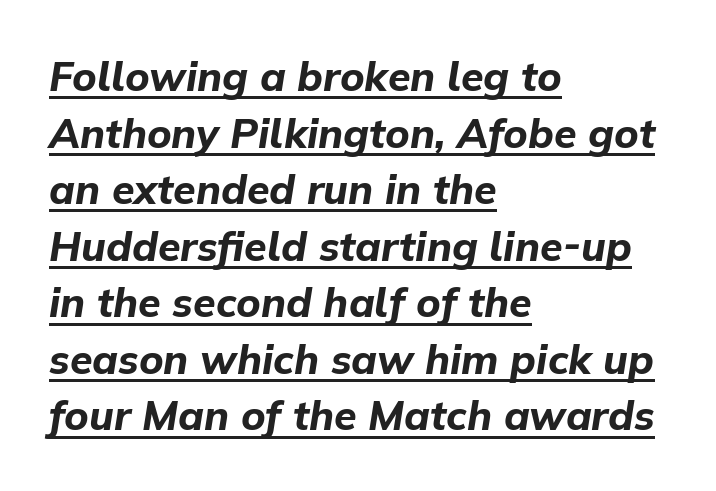
A baseline rule has been typeset under these characters. If you drew a ruler down the left edge, every line would touch it. The letters sit at their default tracking, neither squeezed nor spread. The leading is moderate, giving the passage an even texture. Quick note: italic.
